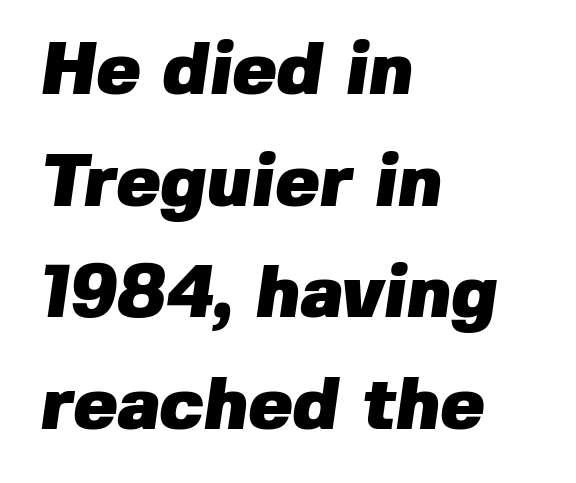
Q: Is the text bold? A: Yes.
Q: Is the typeface a serif or a sans-serif typeface? A: Sans-serif.
Q: Is the text underlined? A: No.
Q: How is the paragraph aligned? A: Left-aligned.
Q: Is the spacing between letters normal or unusually wide? A: Normal.
Q: Is the spacing between lines tight, normal or loose? A: Normal.
Q: Width (condensed, normal, or wide)? A: Normal.
Q: Stroke contrast? A: Low.
Q: x-height? A: Medium.
Q: Monospaced? A: No.
